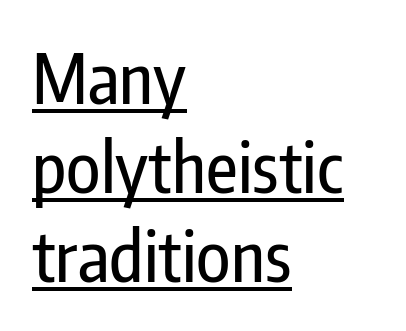
These lines are set flush left with a ragged right edge. Unlike italic type, these characters show no tilt at all. Inter-character spacing is left at the font's built-in metrics. Unlike a traditional serif, this face leaves its strokes unadorned. The rendering uses natural spacing where letterforms have individual widths. These characters rest on top of a visible drawn line.
